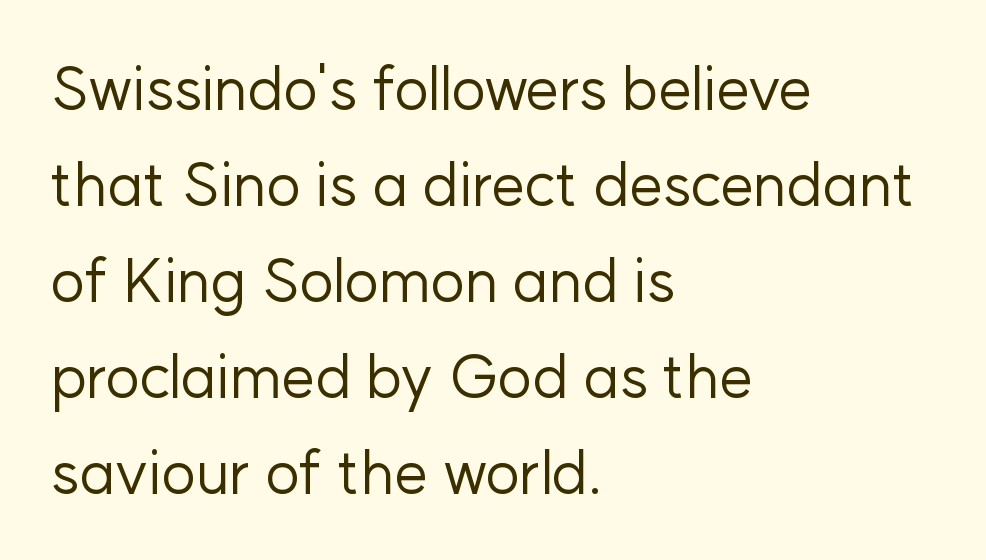
Posture: upright roman. Nobody touched the tracking dial on this one. Clear beneath every line of the passage. Weight class: somewhere from thin through regular. The glyphs in this specimen are sans serif. Normally led — the rows are evenly, conventionally spaced.
